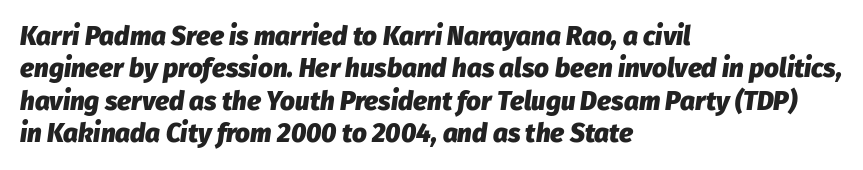
Nobody drew a line under any word here. Weight check: bold — yes, fully. The space between consecutive lines is moderate. Honestly, the letter spacing is just normal — you wouldn't notice it.
